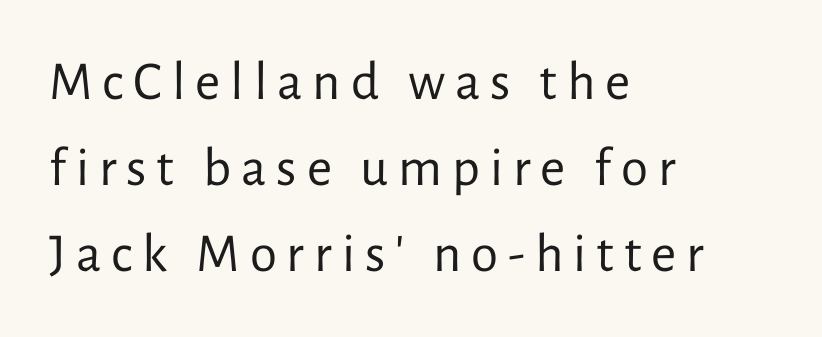
{"serif": "no", "italic": "no", "bold": "no", "weight": "regular", "width": "normal", "stroke_contrast": "low", "x_height": "medium", "monospaced": "no", "underline": "no", "align": "left", "line_spacing": "normal", "line_spacing_ratio": 1.56, "glyph_px": 55}
